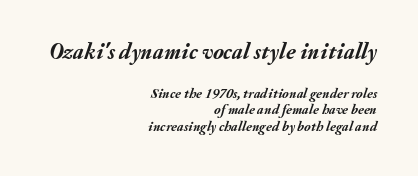
{"italic": "yes", "lean": "right", "slant_degrees": 20, "bold": "yes", "underline": "no", "align": "right", "line_spacing_ratio": 1.18, "letter_spacing": "normal", "letter_spacing_em": 0.0, "larger_block": "first", "size_ratio": 1.64, "glyph_px": 23}
